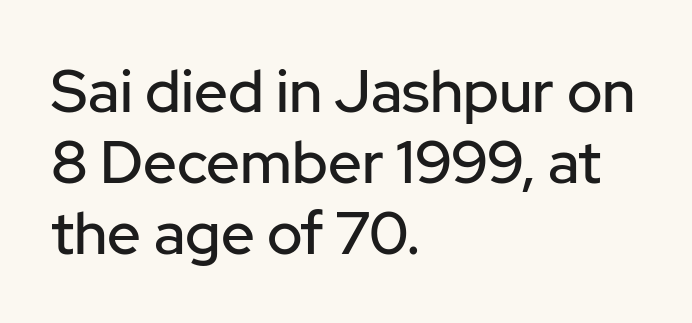
{"serif": "no", "italic": "no", "width": "normal", "stroke_contrast": "low", "x_height": "medium", "monospaced": "no", "underline": "no", "align": "left", "line_spacing_ratio": 1.2, "letter_spacing": "normal", "letter_spacing_em": 0.0, "glyph_px": 59}
